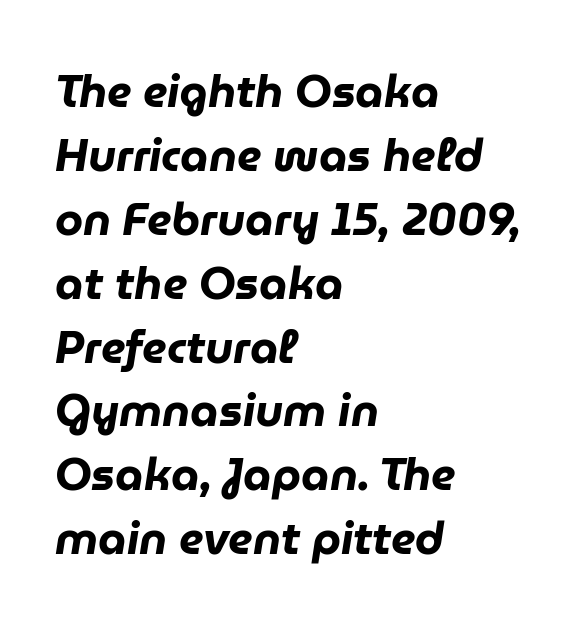
Q: Is the text bold? A: Yes.
Q: Is the text italic (slanted)? A: Yes, it leans right by about 9 degrees.
Q: Is the text underlined? A: No.
Q: How is the paragraph aligned? A: Left-aligned.
Q: Is the spacing between letters normal or unusually wide? A: Normal.
Q: Is the spacing between lines tight, normal or loose? A: Normal.
Q: Width (condensed, normal, or wide)? A: Normal.
Q: Stroke contrast? A: Low.
Q: x-height? A: Medium.
Q: Monospaced? A: No.
